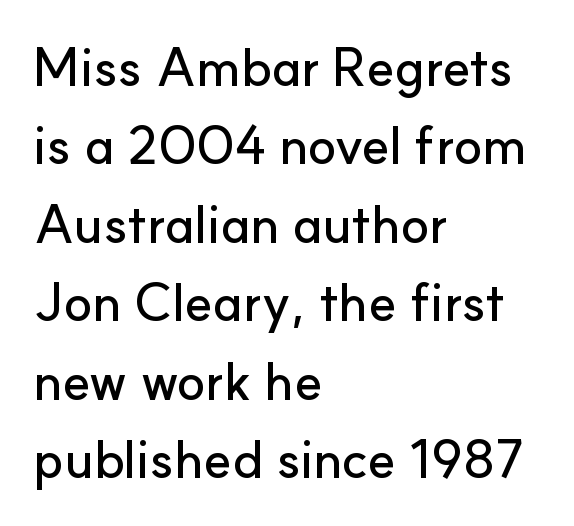
{"serif": "no", "italic": "no", "width": "normal", "stroke_contrast": "low", "x_height": "small", "monospaced": "no", "underline": "no", "align": "left", "line_spacing": "normal", "line_spacing_ratio": 1.48, "letter_spacing": "normal", "letter_spacing_em": 0.0, "glyph_px": 53}
